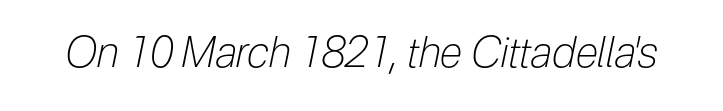
The image shows 42 px light, condensed type, italic (leaning right); set normal letter spacing, not underlined; low stroke contrast and a medium x-height.
